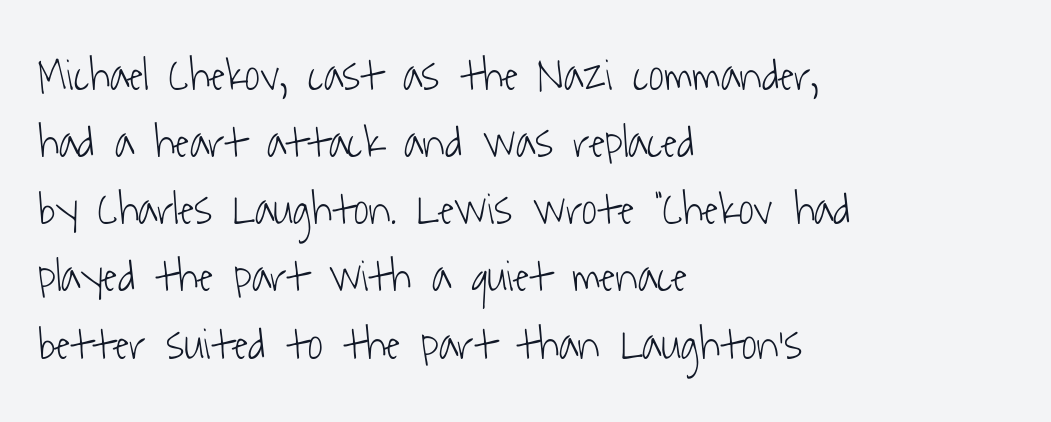
Q: Is the text bold? A: No.
Q: Is the typeface a serif or a sans-serif typeface? A: Sans-serif.
Q: Is the text underlined? A: No.
Q: How is the paragraph aligned? A: Left-aligned.
Q: Is the spacing between letters normal or unusually wide? A: Normal.
Q: Is the spacing between lines tight, normal or loose? A: Normal.
Q: Width (condensed, normal, or wide)? A: Condensed.
Q: Stroke contrast? A: Low.
Q: x-height? A: Medium.
Q: Monospaced? A: No.
